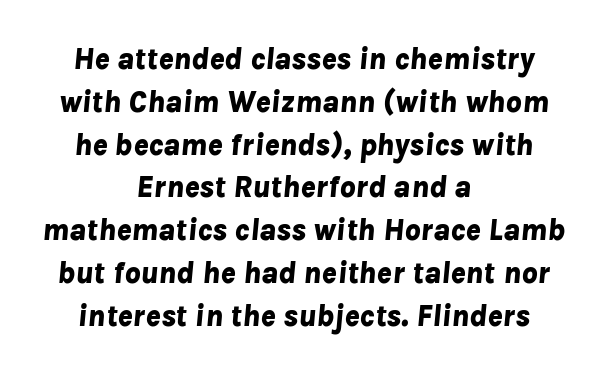
Think of a printed novel: that variable character pitch is what you see here. Horizontal alignment here is central, giving a formal, balanced look. These words are printed bold, with thick strokes throughout. Underline: absent. If you measured baseline to baseline, you'd find a middling distance.
